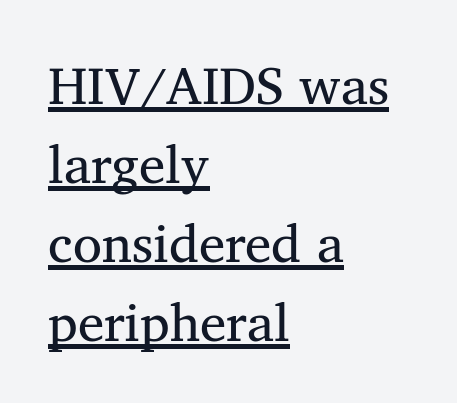
The image shows 53 px regular-weight serif type, upright; set left-aligned, normal line spacing (1.49x), normal letter spacing, underlined; medium stroke contrast and a medium x-height.
